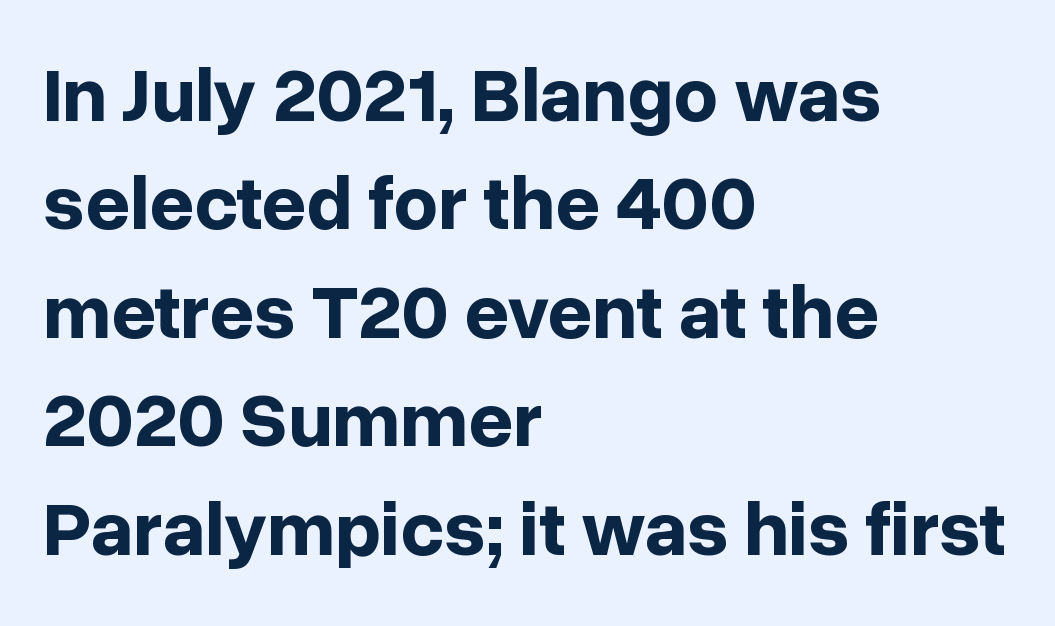
The image shows 78 px bold sans-serif type, upright; set left-aligned, normal line spacing (1.39x), normal letter spacing, not underlined; low stroke contrast and a medium x-height.
